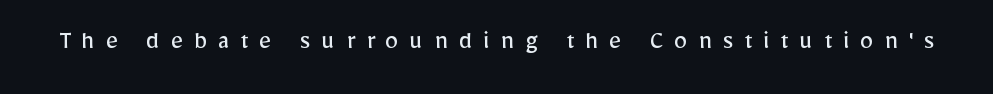
The image shows 27 px text type, upright; set unusually wide letter spacing (+0.4 em), not underlined.
